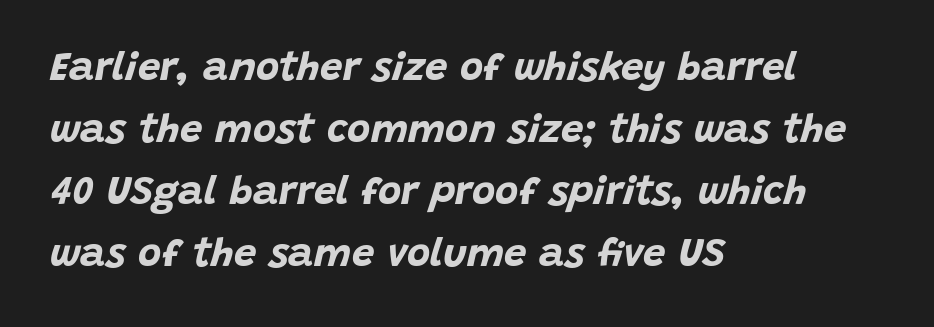
Quick note: italic. Compared with a centered layout, this one pins lines to the left instead. On the weight axis this lands at bold, roughly 700. Honestly, there is no underline to notice here at all. Does the leading feel generous? No, just average.
